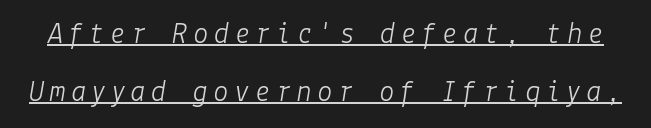
The image shows 31 px light type, italic (leaning right); set line spacing 1.86x, underlined; low stroke contrast and a medium x-height.
